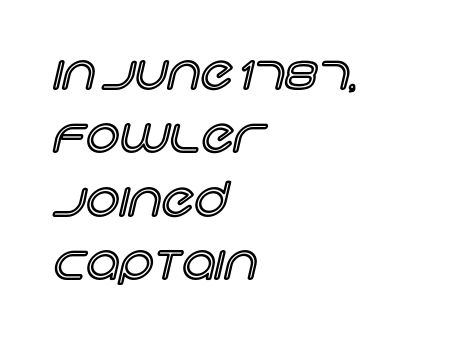
{"width": "normal", "x_height": "large", "monospaced": "no", "underline": "no", "align": "left", "line_spacing": "normal", "line_spacing_ratio": 1.35, "letter_spacing": "normal", "letter_spacing_em": 0.0, "glyph_px": 47}
